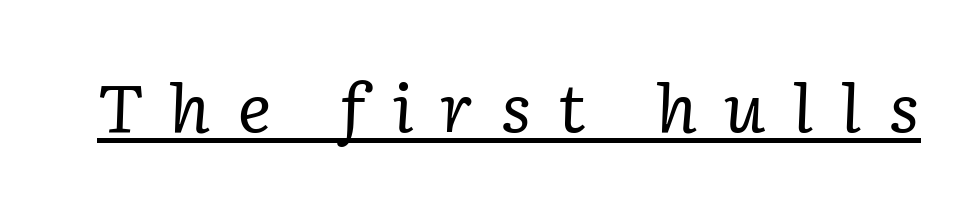
Q: Is the text bold? A: No.
Q: Is the text italic (slanted)? A: Yes, it leans right by about 2 degrees.
Q: Is the typeface a serif or a sans-serif typeface? A: Serif.
Q: Is the text underlined? A: Yes.
Q: Is the spacing between letters normal or unusually wide? A: Unusually wide.
Q: Width (condensed, normal, or wide)? A: Normal.
Q: Stroke contrast? A: Low.
Q: x-height? A: Medium.
Q: Monospaced? A: No.
